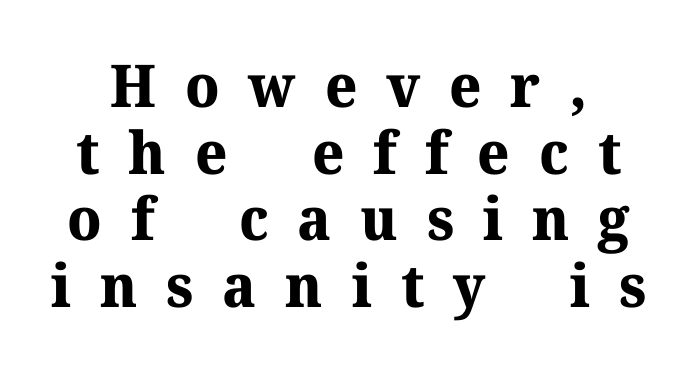
Weight: bold. The letterforms stand isolated, each surrounded by extra space. Each letter's strokes conclude with small projecting serifs. In terms of leading, this rendering errs on the cramped side. Nope, not italic — everything's standing straight.
